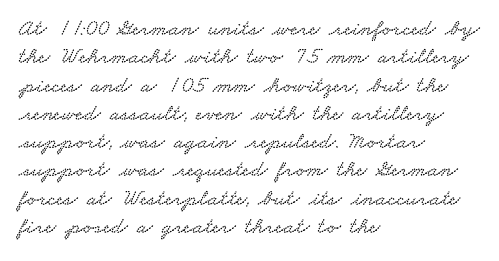
The image shows 23 px text type; set left-aligned, line spacing 1.23x, normal letter spacing, not underlined.
